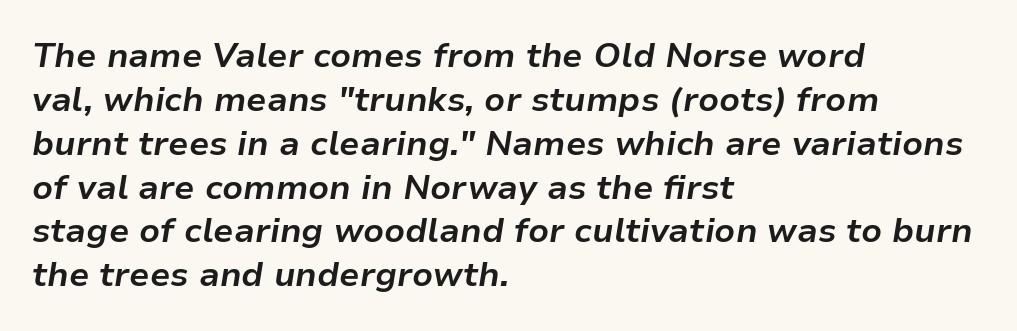
Q: Is the text bold? A: Yes.
Q: Is the text italic (slanted)? A: Yes, it leans right by about 9 degrees.
Q: Is the text underlined? A: No.
Q: How is the paragraph aligned? A: Left-aligned.
Q: Is the spacing between letters normal or unusually wide? A: Normal.
Q: Is the spacing between lines tight, normal or loose? A: Normal.
Q: Width (condensed, normal, or wide)? A: Normal.
Q: Stroke contrast? A: Low.
Q: x-height? A: Medium.
Q: Monospaced? A: No.
